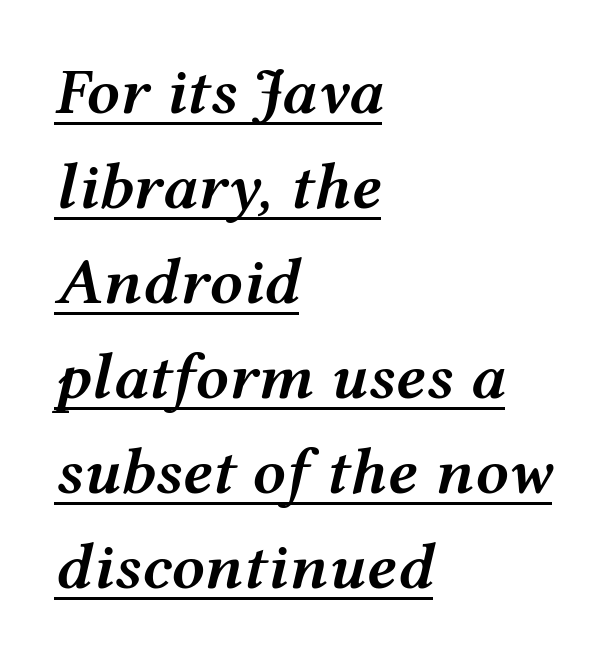
{"italic": "yes", "lean": "right", "slant_degrees": 12, "bold": "semi", "weight": "semibold", "width": "wide", "stroke_contrast": "medium", "x_height": "medium", "monospaced": "no", "underline": "yes", "align": "left", "line_spacing": "normal", "line_spacing_ratio": 1.44, "letter_spacing": "normal", "letter_spacing_em": 0.0, "glyph_px": 66}
